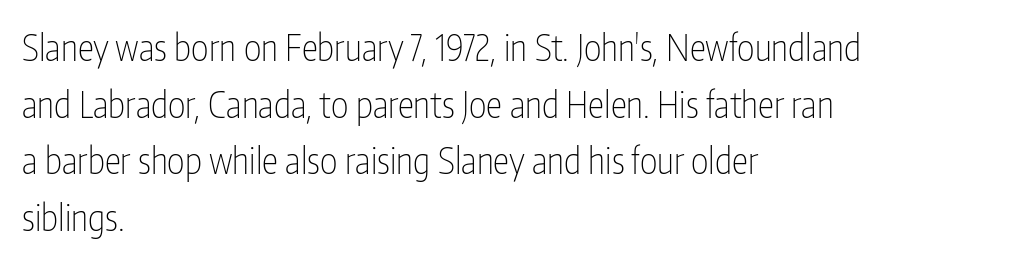
The image shows 37 px thin, condensed sans-serif type, upright; set left-aligned, normal line spacing (1.53x), normal letter spacing, not underlined; low stroke contrast and a medium x-height.
